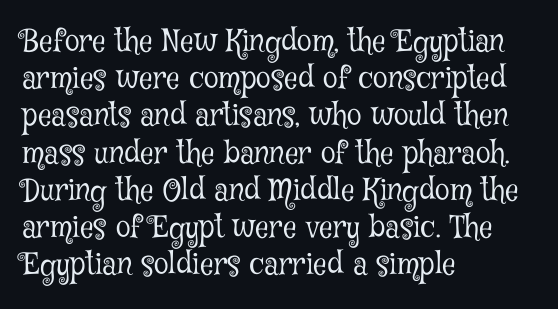
It's the straight-up-and-down kind of type. Compared with a typical body face, this is equally light or lighter still. Is this a fixed-width face? No — the glyphs have proportional, varying widths. There is no visible air inserted between adjacent glyphs. Is this a sans? No — the strokes have serifs. The gap between lines stays unmarked.
